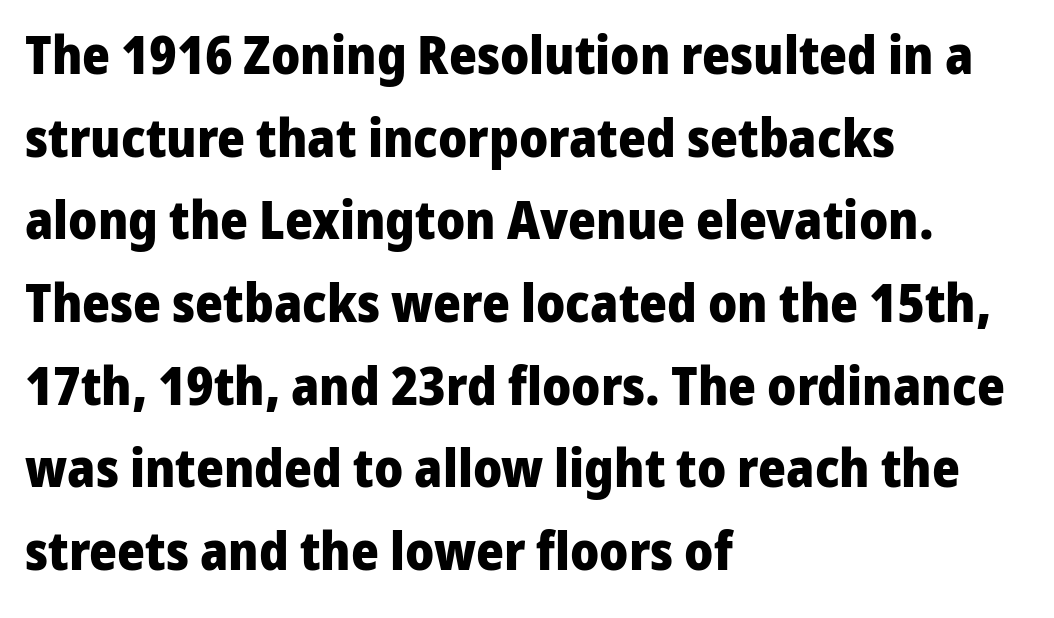
The passage shown is not underscored anywhere. Default kerning and tracking; the words read as compact shapes. Summary of weight: heavy, a full bold. The ragged edge is on the right, which tells us the setting is flush left.
